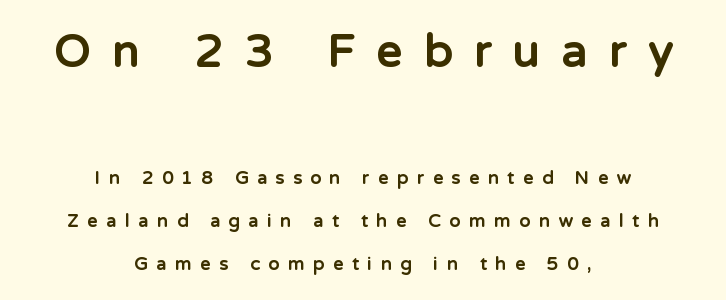
The image shows 45 px bold sans-serif type, upright; set centered, loose line spacing (2.38x), unusually wide letter spacing (+0.48 em), not underlined; the first (top) block is 2.5x larger; low stroke contrast and a medium x-height.
